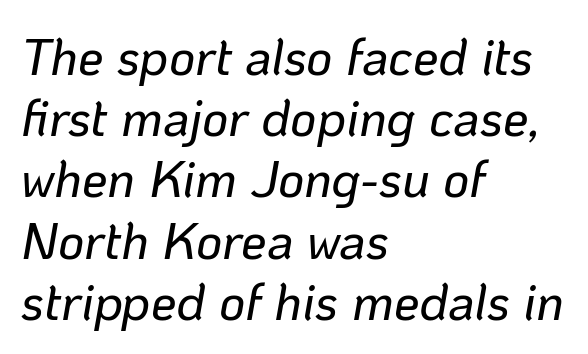
These lines stack with their left ends in a neat column. Think of a printed novel: that variable character pitch is what you see here. Check under the words: just untouched page. Quick note: italic. Does extra space separate the letters? No, they use regular spacing.
